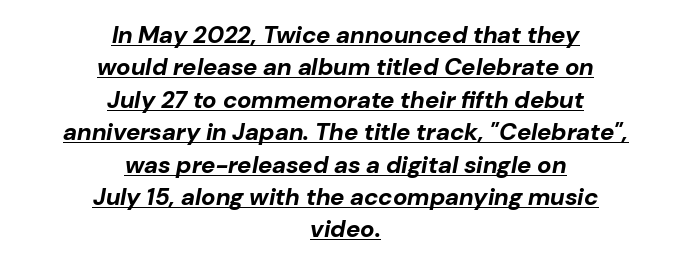
Q: Is the text bold? A: Yes.
Q: Is the text italic (slanted)? A: Yes, it leans right by about 10 degrees.
Q: Is the text underlined? A: Yes.
Q: How is the paragraph aligned? A: Centered.
Q: Is the spacing between letters normal or unusually wide? A: Normal.
Q: Is the spacing between lines tight, normal or loose? A: Normal.
